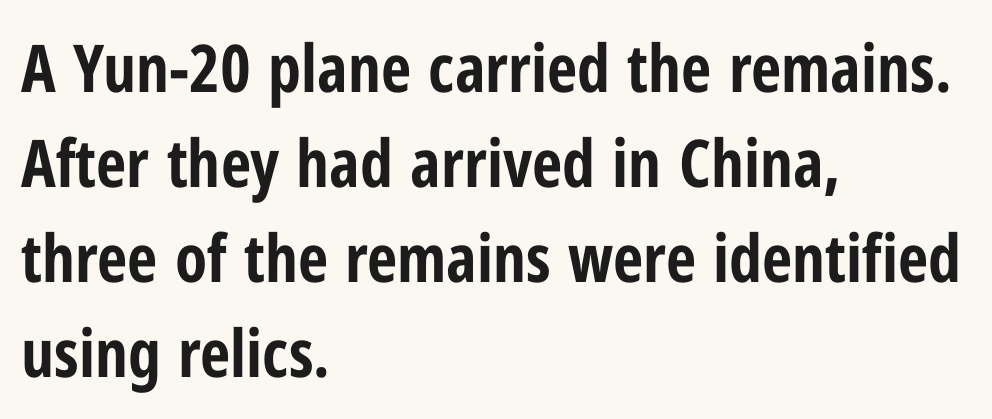
Italic? Not at all — the glyphs are vertical. Decoration check: the copy has no underline. A typesetter would label this face a sans. Emphasis by weight is at full strength: bold.
